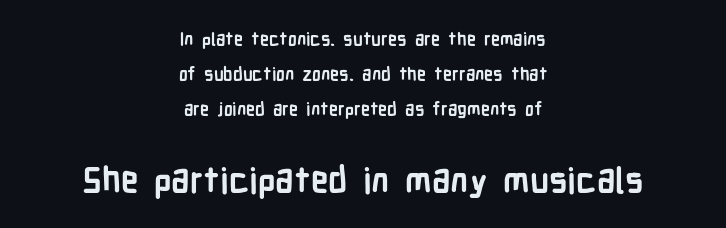
{"serif": "no", "italic": "no", "bold": "yes", "weight": "semibold", "width": "condensed", "stroke_contrast": "low", "x_height": "medium", "monospaced": "no", "underline": "no", "align": "center", "line_spacing": "loose", "line_spacing_ratio": 1.94, "letter_spacing": "normal", "letter_spacing_em": 0.0, "larger_block": "second", "size_ratio": 1.94, "glyph_px": 35}
